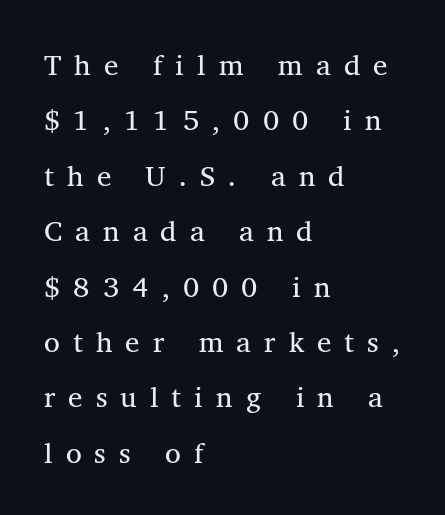
Q: Is the text bold? A: No.
Q: Is the text italic (slanted)? A: No, it is upright.
Q: Is the typeface a serif or a sans-serif typeface? A: Serif.
Q: Is the text underlined? A: No.
Q: How is the paragraph aligned? A: Left-aligned.
Q: Is the spacing between letters normal or unusually wide? A: Unusually wide.
Q: Is the spacing between lines tight, normal or loose? A: Loose.
Q: Width (condensed, normal, or wide)? A: Normal.
Q: Stroke contrast? A: Medium.
Q: x-height? A: Medium.
Q: Monospaced? A: No.
